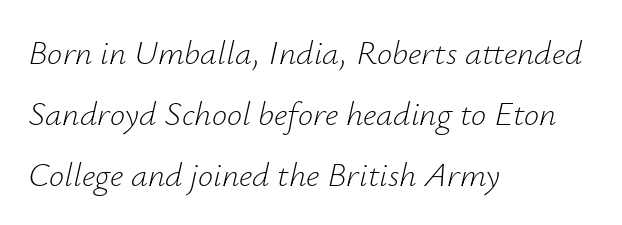
The image shows 34 px light type, italic (leaning right); set left-aligned, line spacing 1.8x, normal letter spacing, not underlined; low stroke contrast and a small x-height.
